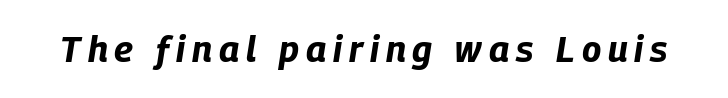
Q: Is the text bold? A: Yes.
Q: Is the text italic (slanted)? A: Yes, it leans right by about 9 degrees.
Q: Is the text underlined? A: No.
Q: Width (condensed, normal, or wide)? A: Condensed.
Q: Stroke contrast? A: Low.
Q: x-height? A: Large.
Q: Monospaced? A: No.
